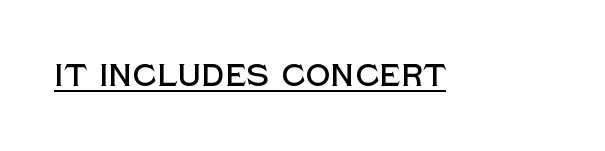
{"serif": "no", "italic": "no", "width": "normal", "x_height": "large", "monospaced": "no", "underline": "yes", "letter_spacing": "normal", "letter_spacing_em": 0.0, "glyph_px": 31}
